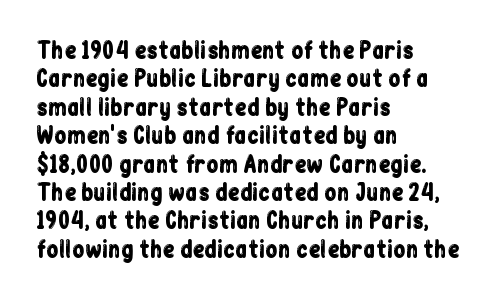
{"italic": "no", "underline": "no", "align": "left", "line_spacing": "normal", "line_spacing_ratio": 1.29, "letter_spacing": "normal", "letter_spacing_em": 0.0, "glyph_px": 22}
